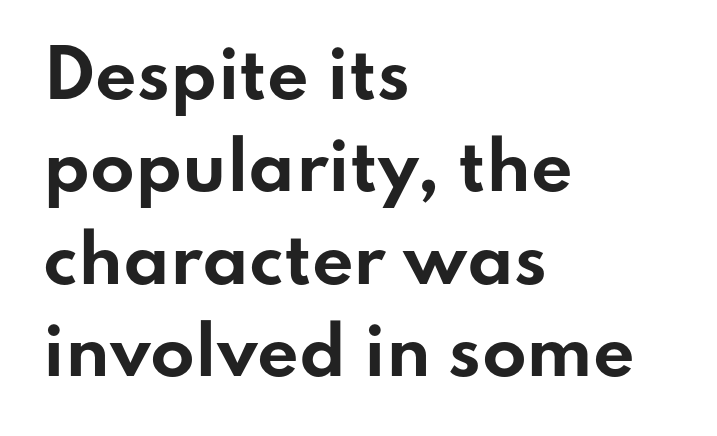
Ascenders rise straight up at ninety degrees. This sample keeps an unexceptional amount of space between lines. The passage shown is typed in a proportional face where columns would drift. Students, note that the glyphs here touch the page at normal intervals. Typographically, this falls in the sans-serif category.
